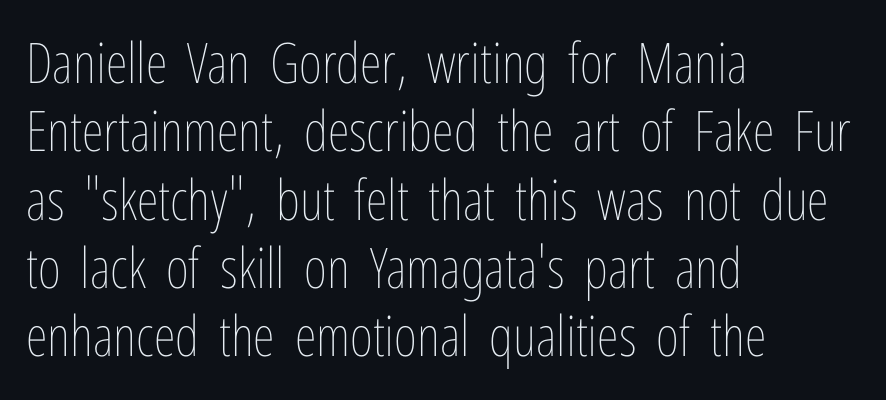
Q: Is the text bold? A: No.
Q: Is the text italic (slanted)? A: No, it is upright.
Q: Is the text underlined? A: No.
Q: How is the paragraph aligned? A: Left-aligned.
Q: Is the spacing between letters normal or unusually wide? A: Normal.
Q: Width (condensed, normal, or wide)? A: Condensed.
Q: Stroke contrast? A: Low.
Q: x-height? A: Medium.
Q: Monospaced? A: No.
